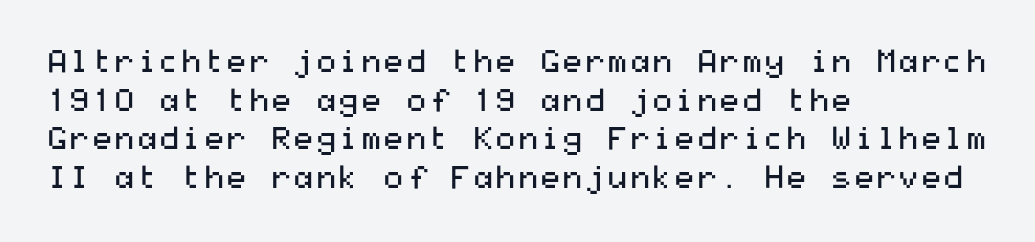
{"serif": "no", "italic": "no", "bold": "no", "weight": "regular", "width": "wide", "stroke_contrast": "medium", "x_height": "medium", "underline": "no", "align": "left", "line_spacing_ratio": 1.21, "letter_spacing": "normal", "letter_spacing_em": 0.0, "glyph_px": 32}
